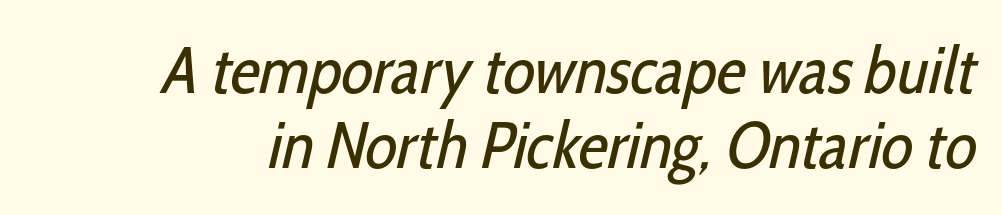
Q: Is the text bold? A: No.
Q: Is the typeface a serif or a sans-serif typeface? A: Sans-serif.
Q: Is the text underlined? A: No.
Q: Is the spacing between letters normal or unusually wide? A: Normal.
Q: Is the spacing between lines tight, normal or loose? A: Tight.
Q: Width (condensed, normal, or wide)? A: Condensed.
Q: Stroke contrast? A: Low.
Q: x-height? A: Medium.
Q: Monospaced? A: No.
